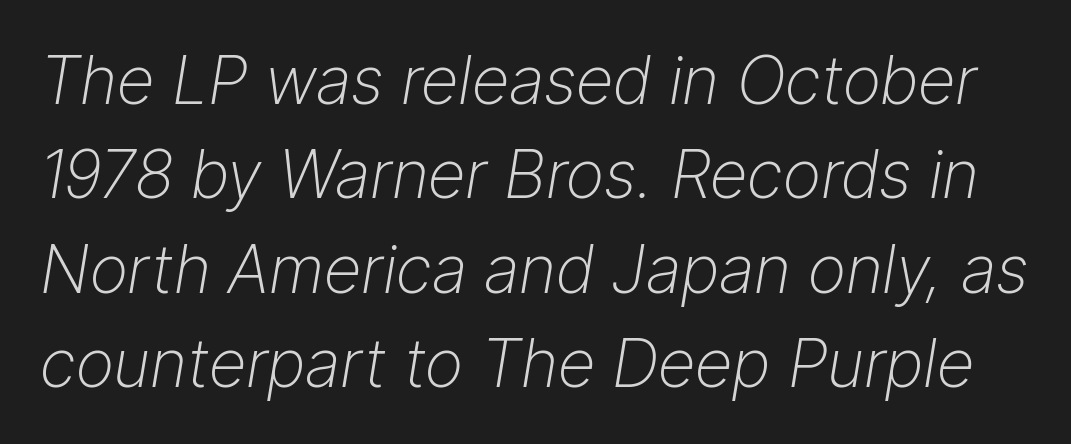
{"italic": "yes", "lean": "right", "slant_degrees": 9, "bold": "no", "weight": "light", "width": "normal", "stroke_contrast": "low", "x_height": "medium", "monospaced": "no", "underline": "no", "line_spacing": "normal", "line_spacing_ratio": 1.43, "letter_spacing": "normal", "letter_spacing_em": 0.0, "glyph_px": 66}
